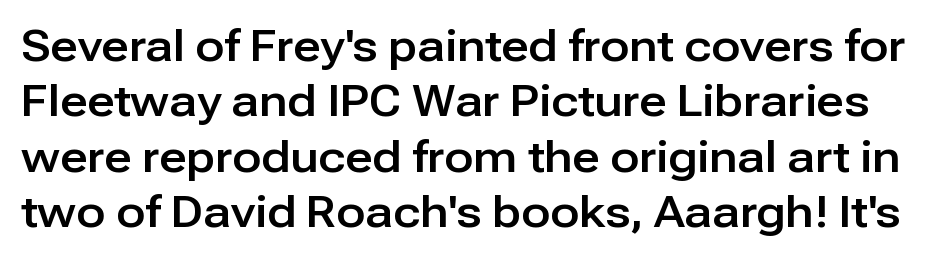
The image shows 43 px sans-serif type, upright; set normal line spacing (1.29x), normal letter spacing, not underlined; low stroke contrast and a medium x-height.
